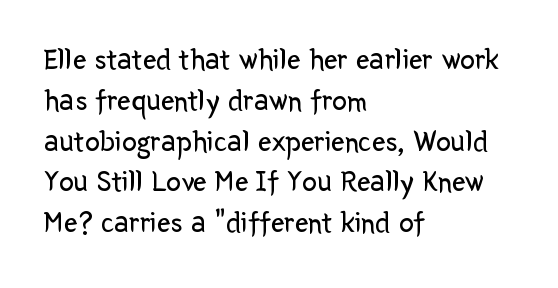
Q: Is the text bold? A: No.
Q: Is the text italic (slanted)? A: No, it is upright.
Q: Is the typeface a serif or a sans-serif typeface? A: Sans-serif.
Q: Is the text underlined? A: No.
Q: How is the paragraph aligned? A: Left-aligned.
Q: Is the spacing between letters normal or unusually wide? A: Normal.
Q: Is the spacing between lines tight, normal or loose? A: Normal.
Q: Width (condensed, normal, or wide)? A: Normal.
Q: Stroke contrast? A: Low.
Q: x-height? A: Medium.
Q: Monospaced? A: No.
